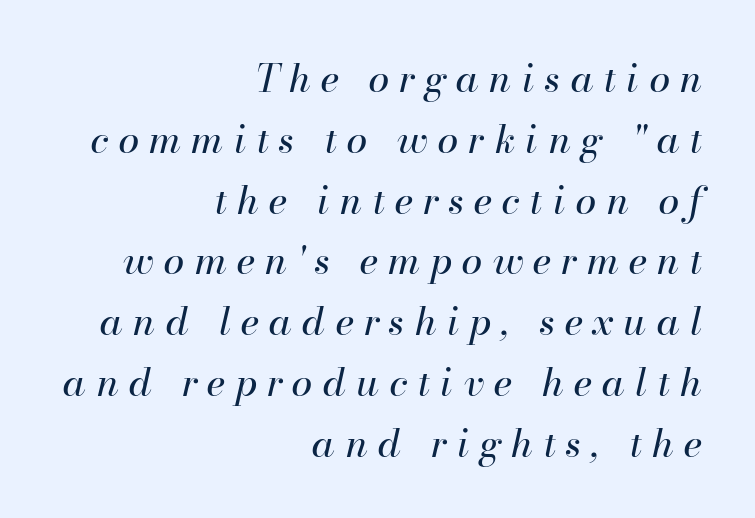
{"italic": "yes", "lean": "right", "slant_degrees": 13, "bold": "no", "weight": "regular", "width": "normal", "stroke_contrast": "high", "x_height": "small", "monospaced": "no", "underline": "no", "align": "right", "line_spacing": "normal", "line_spacing_ratio": 1.6, "letter_spacing": "wide", "letter_spacing_em": 0.27, "glyph_px": 38}
